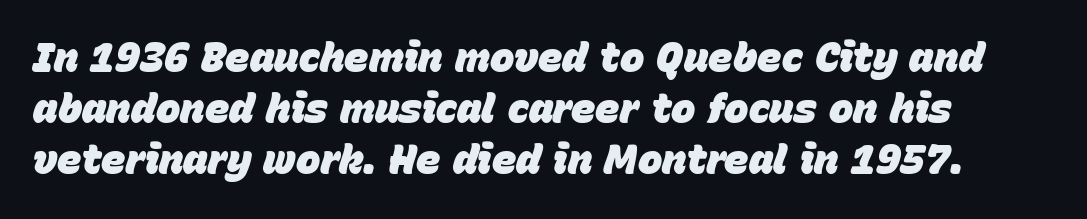
{"italic": "yes", "lean": "right", "slant_degrees": 15, "bold": "yes", "weight": "heavy", "width": "normal", "stroke_contrast": "low", "x_height": "large", "monospaced": "no", "underline": "no", "align": "left", "line_spacing": "normal", "line_spacing_ratio": 1.25, "letter_spacing": "normal", "letter_spacing_em": 0.0, "glyph_px": 41}
